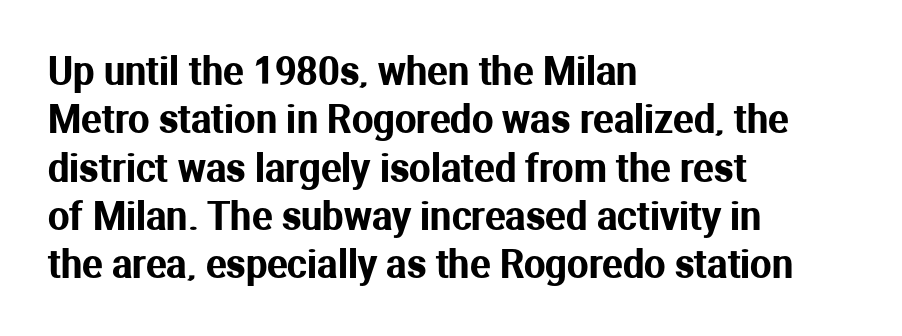
{"serif": "no", "italic": "no", "width": "normal", "stroke_contrast": "medium", "x_height": "medium", "monospaced": "no", "underline": "no", "align": "left", "line_spacing": "normal", "line_spacing_ratio": 1.27, "letter_spacing": "normal", "letter_spacing_em": 0.0, "glyph_px": 38}
